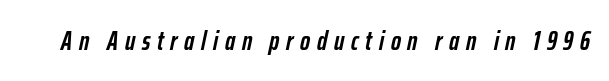
{"italic": "yes", "lean": "right", "slant_degrees": 12, "bold": "yes", "underline": "no", "letter_spacing": "wide", "letter_spacing_em": 0.25, "glyph_px": 27}
